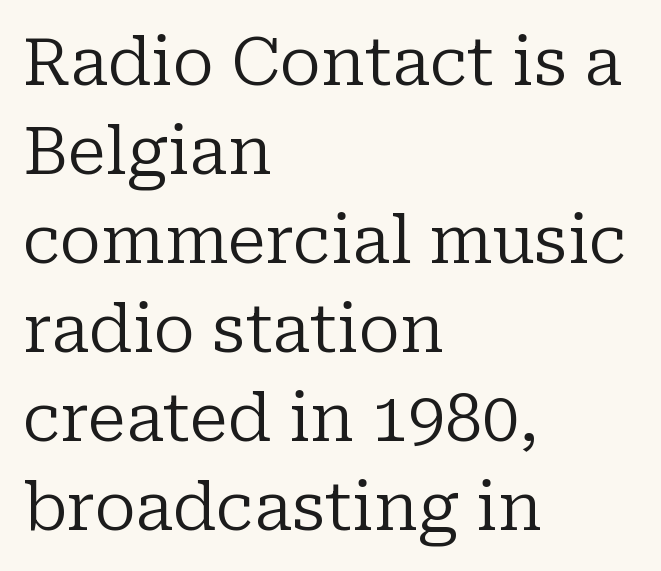
Leading: standard. The face looks like a standard text weight, possibly lighter. The letterforms sit shoulder to shoulder at normal distance. The face used here is proportionally spaced, like ordinary book or web type.
